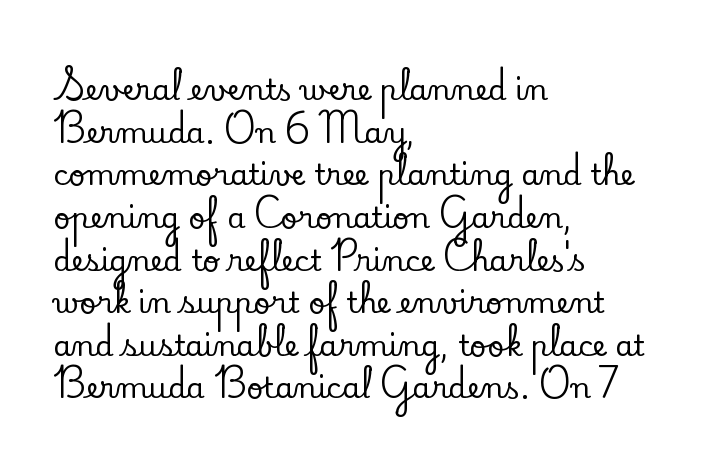
To sum up the face: it has serifs. Designer's note — italics off, roman on. Here the glyphs are tracked normally, forming tight word shapes. Rule under the text: the space is simply empty.
